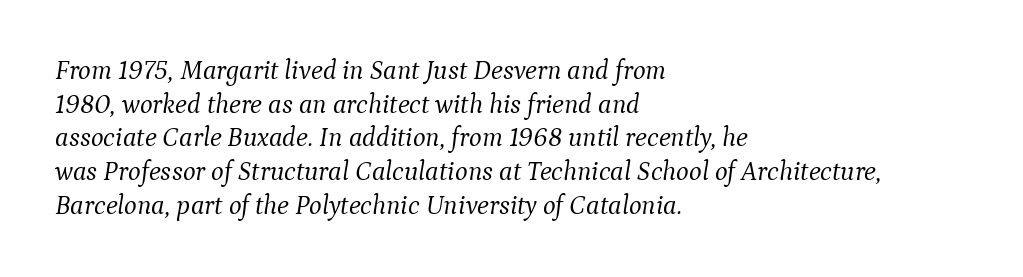
The image shows 27 px text type, italic (leaning right); set left-aligned, normal line spacing (1.25x), normal letter spacing, not underlined.
